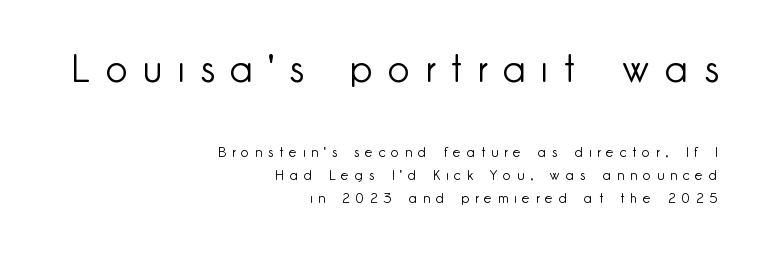
{"serif": "no", "italic": "no", "bold": "no", "weight": "light", "width": "normal", "stroke_contrast": "low", "x_height": "small", "monospaced": "no", "underline": "no", "align": "right", "line_spacing": "normal", "line_spacing_ratio": 1.65, "letter_spacing": "wide", "letter_spacing_em": 0.42, "larger_block": "first", "size_ratio": 2.71, "glyph_px": 38}
